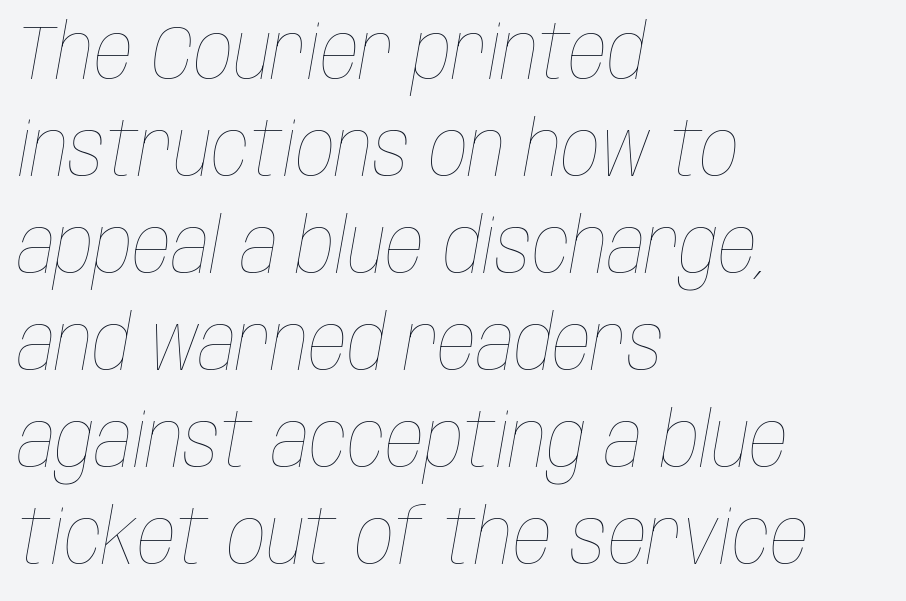
Italic: yes, the glyphs are oblique. Do the characters align in a grid? No, the font is proportional. Decoration check: the copy has no underline. Reading down the block, your eye returns to a fixed left position each line.
